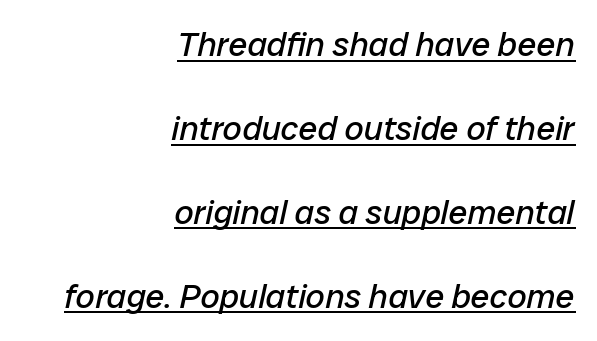
{"italic": "yes", "lean": "right", "slant_degrees": 12, "bold": "no", "weight": "regular", "width": "normal", "stroke_contrast": "low", "x_height": "medium", "monospaced": "no", "underline": "yes", "align": "right", "line_spacing": "loose", "line_spacing_ratio": 2.47, "letter_spacing": "normal", "letter_spacing_em": 0.0, "glyph_px": 34}
